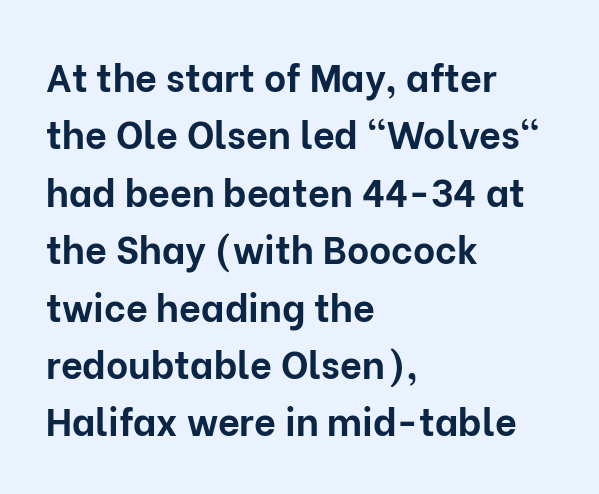
Q: Is the text bold? A: Yes.
Q: Is the text italic (slanted)? A: No, it is upright.
Q: Is the typeface a serif or a sans-serif typeface? A: Sans-serif.
Q: Is the text underlined? A: No.
Q: How is the paragraph aligned? A: Left-aligned.
Q: Is the spacing between letters normal or unusually wide? A: Normal.
Q: Is the spacing between lines tight, normal or loose? A: Normal.
Q: Width (condensed, normal, or wide)? A: Normal.
Q: Stroke contrast? A: Low.
Q: x-height? A: Medium.
Q: Monospaced? A: No.
